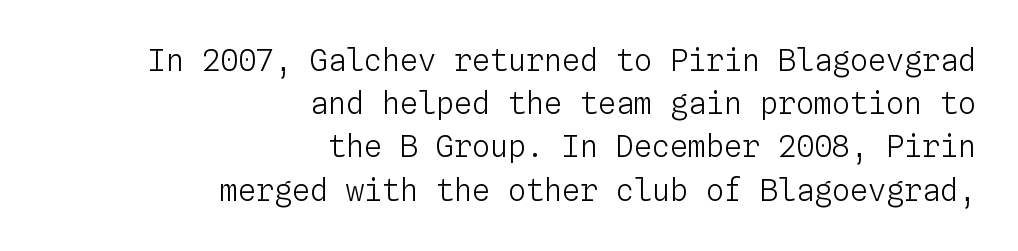
Q: Is the text bold? A: No.
Q: Is the text italic (slanted)? A: No, it is upright.
Q: Is the text underlined? A: No.
Q: How is the paragraph aligned? A: Right-aligned.
Q: Is the spacing between letters normal or unusually wide? A: Normal.
Q: Is the spacing between lines tight, normal or loose? A: Normal.
Q: Width (condensed, normal, or wide)? A: Normal.
Q: Stroke contrast? A: Low.
Q: x-height? A: Medium.
Q: Monospaced? A: Yes.
